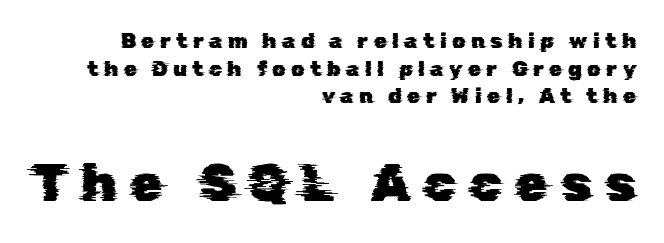
The image shows 52 px sans-serif type; set right-aligned, normal line spacing (1.31x), unusually wide letter spacing (+0.26 em), not underlined; the second (bottom) block is 2.48x larger; low stroke contrast and a medium x-height.
